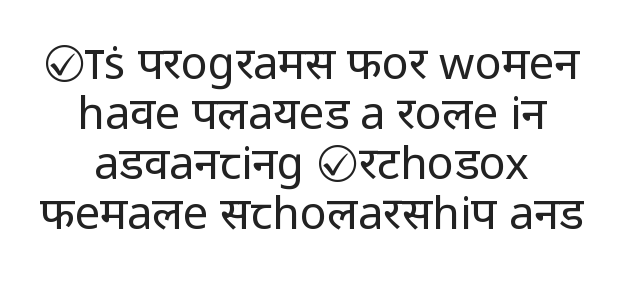
Each row of text sits above clean, open space. Vertically, the passage feels compressed, each row crowding the next. Inter-character spacing is left at the font's built-in metrics. These glyphs show unthickened strokes, regular width or finer. Vertical strokes here are truly vertical.
